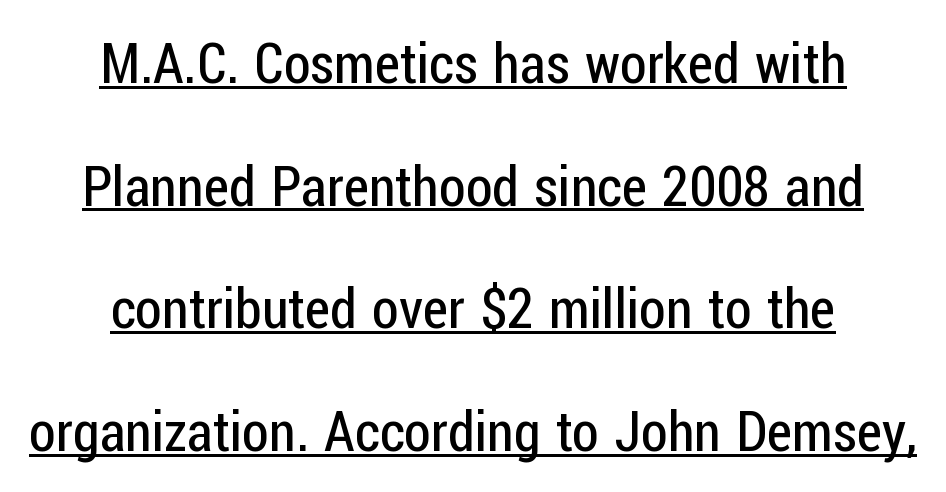
{"serif": "no", "italic": "no", "bold": "no", "weight": "regular", "width": "condensed", "stroke_contrast": "low", "x_height": "medium", "monospaced": "no", "underline": "yes", "align": "center", "line_spacing": "loose", "line_spacing_ratio": 2.23, "letter_spacing": "normal", "letter_spacing_em": 0.0, "glyph_px": 55}
